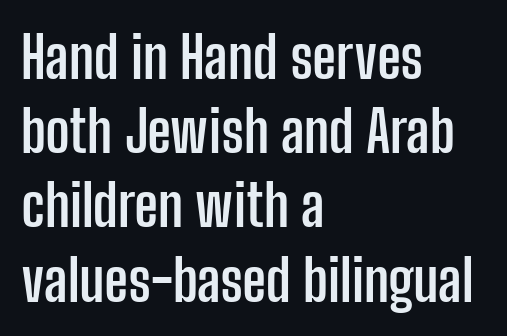
The image shows 58 px semibold, condensed sans-serif type, upright; set left-aligned, normal line spacing (1.28x), normal letter spacing, not underlined; low stroke contrast and a medium x-height.
